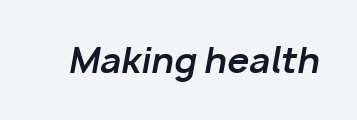
The face used here has the dense, thick strokes of a bold. Posture: slanted. The gaps between neighbouring characters are ordinary and unremarkable. Nobody drew a line under any word here. This sample has the flowing, uneven cadence of proportional lettering.
